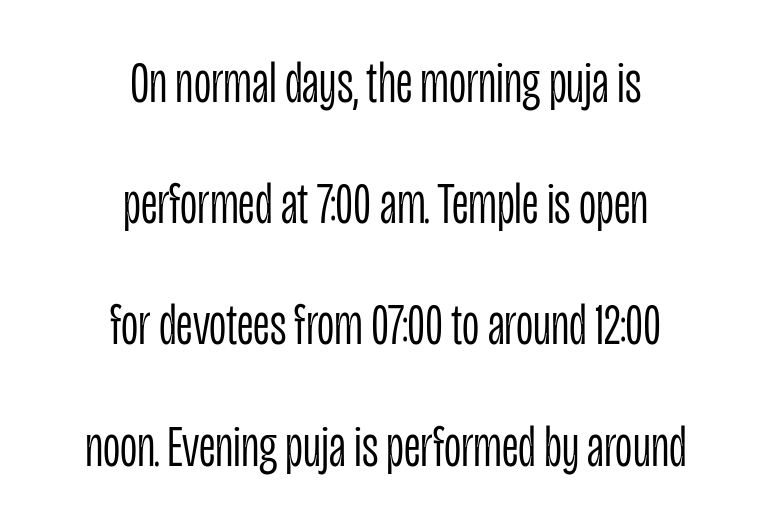
When letters stand straight like this, we call the style roman or upright. Just letters on the line, the space beneath them empty. A typesetter would call this proportional, since set widths differ per character. Students, note that the glyphs here touch the page at normal intervals. No chunkiness to these letters — they're not bold.
